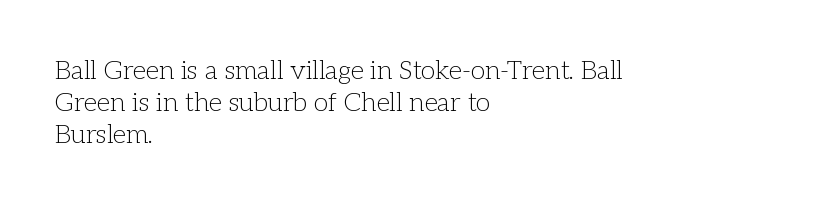
Q: Is the text bold? A: No.
Q: Is the text italic (slanted)? A: No, it is upright.
Q: Is the text underlined? A: No.
Q: How is the paragraph aligned? A: Left-aligned.
Q: Is the spacing between letters normal or unusually wide? A: Normal.
